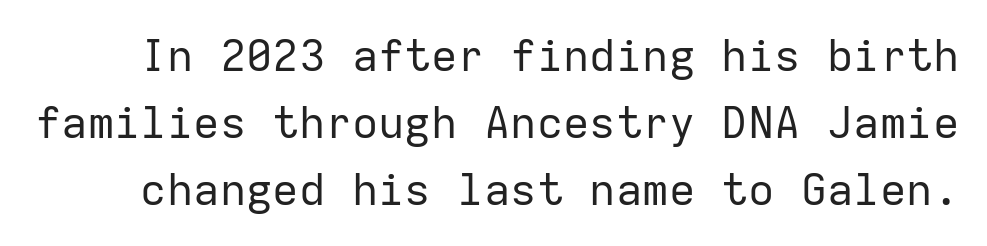
{"serif": "no", "italic": "no", "bold": "no", "weight": "regular", "width": "normal", "stroke_contrast": "low", "x_height": "medium", "monospaced": "yes", "underline": "no", "line_spacing": "normal", "line_spacing_ratio": 1.52, "letter_spacing": "normal", "letter_spacing_em": 0.0, "glyph_px": 44}
